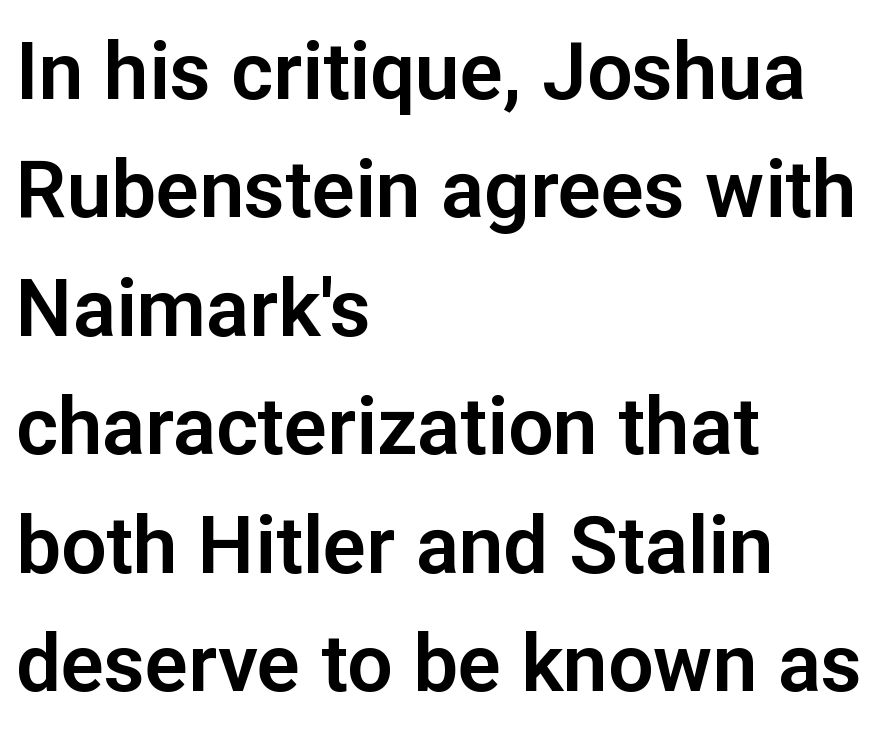
This rendering leaves character spacing at its baseline value. The rendering uses natural spacing where letterforms have individual widths. Each letter's strokes conclude bluntly, with no projecting serifs. Leftover space on each line is placed entirely after the last word. Check under the words: just untouched page. Baseline-to-baseline distance is the conventional proportion of letter height.
